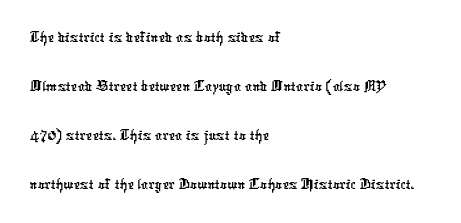
{"serif": "no", "width": "condensed", "stroke_contrast": "low", "x_height": "medium", "monospaced": "no", "underline": "no", "align": "left", "line_spacing": "normal", "line_spacing_ratio": 1.4, "letter_spacing": "normal", "letter_spacing_em": 0.0, "glyph_px": 35}
